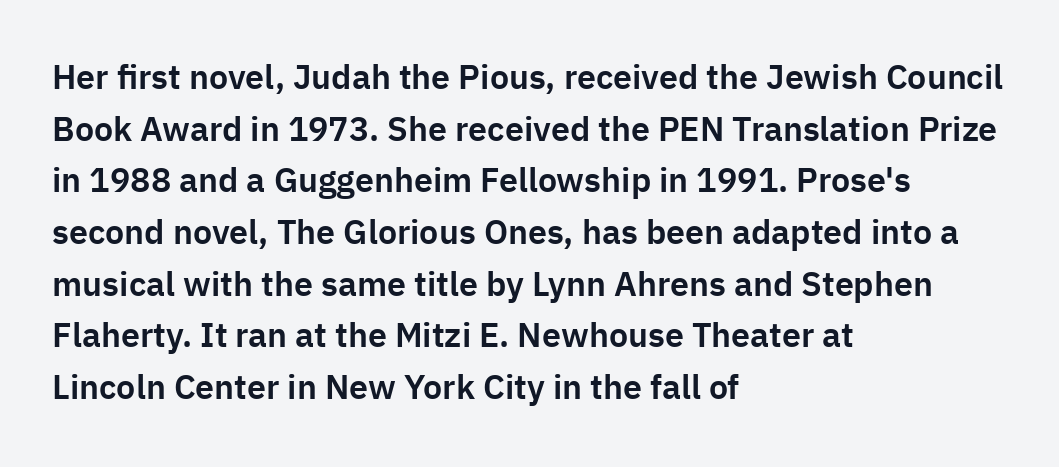
The image shows 34 px sans-serif type, upright; set left-aligned, normal line spacing (1.52x), normal letter spacing, not underlined; low stroke contrast and a medium x-height.
